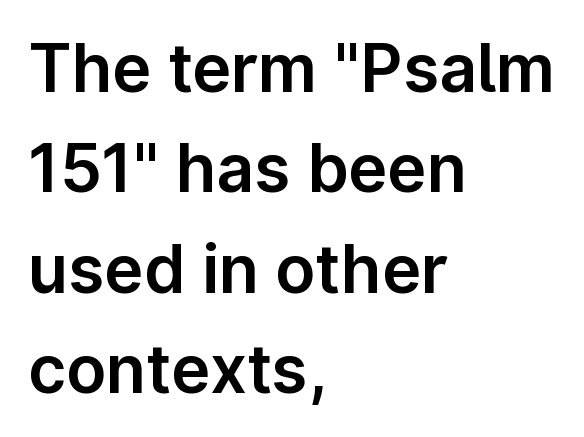
{"serif": "no", "italic": "no", "width": "normal", "stroke_contrast": "low", "x_height": "medium", "monospaced": "no", "underline": "no", "align": "left", "line_spacing": "normal", "line_spacing_ratio": 1.52, "letter_spacing": "normal", "letter_spacing_em": 0.0, "glyph_px": 66}
